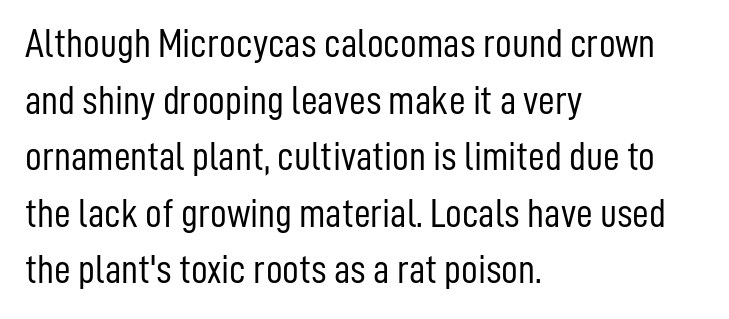
{"serif": "no", "italic": "no", "bold": "no", "weight": "light", "width": "condensed", "stroke_contrast": "low", "x_height": "medium", "monospaced": "no", "underline": "no", "align": "left", "line_spacing": "normal", "line_spacing_ratio": 1.38, "letter_spacing": "normal", "letter_spacing_em": 0.0, "glyph_px": 41}
